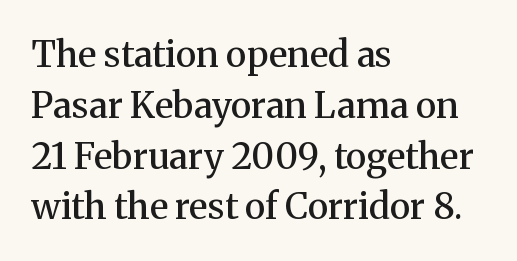
Q: Is the text bold? A: Semi-bold.
Q: Is the text italic (slanted)? A: No, it is upright.
Q: Is the typeface a serif or a sans-serif typeface? A: Serif.
Q: Is the text underlined? A: No.
Q: How is the paragraph aligned? A: Left-aligned.
Q: Is the spacing between letters normal or unusually wide? A: Normal.
Q: Is the spacing between lines tight, normal or loose? A: Normal.
Q: Width (condensed, normal, or wide)? A: Normal.
Q: Stroke contrast? A: Medium.
Q: x-height? A: Medium.
Q: Monospaced? A: No.
